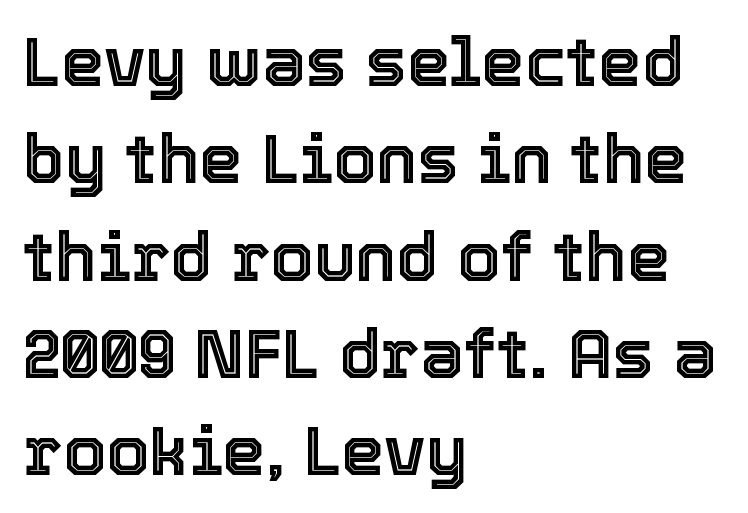
Character widths vary here, with narrow letters taking less room than wide ones. Posture: vertical. Is there much room between lines? A standard amount, neither cramped nor airy. This rendering features lettering with no underline. Observe the ordinary spacing: letters are neighbours, not strangers. Typeset ragged right — the left edge is the straight one.
